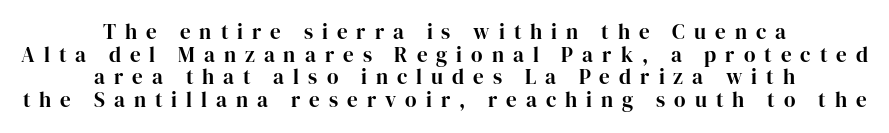
Q: Is the text italic (slanted)? A: No, it is upright.
Q: Is the text underlined? A: No.
Q: How is the paragraph aligned? A: Centered.
Q: Is the spacing between letters normal or unusually wide? A: Unusually wide.
Q: Is the spacing between lines tight, normal or loose? A: Tight.
